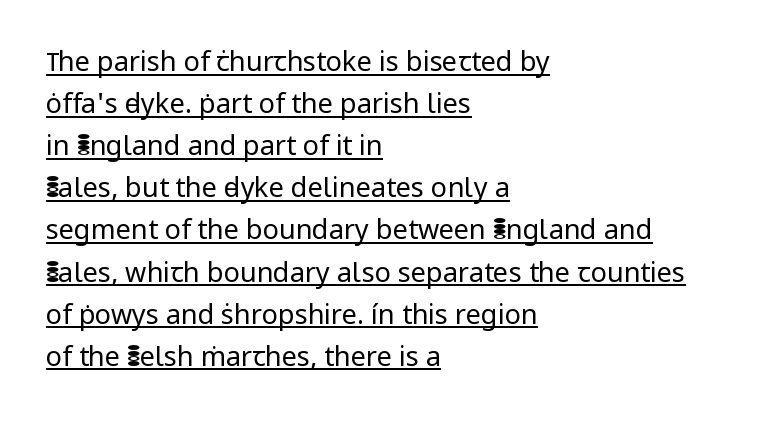
Q: Is the text bold? A: No.
Q: Is the text italic (slanted)? A: No, it is upright.
Q: Is the text underlined? A: Yes.
Q: How is the paragraph aligned? A: Left-aligned.
Q: Is the spacing between letters normal or unusually wide? A: Normal.
Q: Is the spacing between lines tight, normal or loose? A: Normal.
